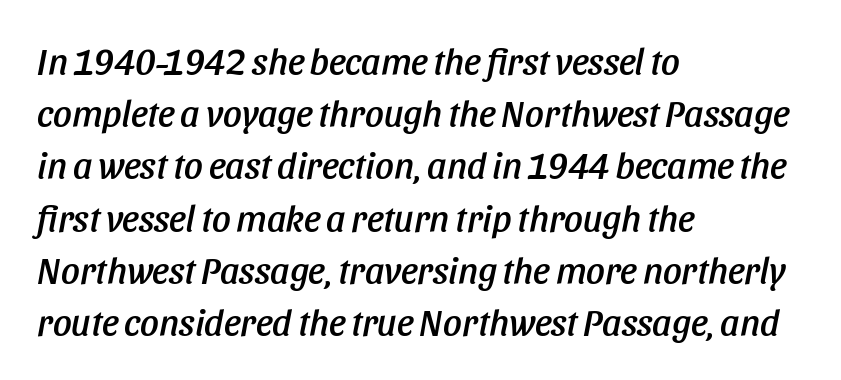
{"italic": "yes", "lean": "right", "slant_degrees": 11, "width": "condensed", "stroke_contrast": "low", "x_height": "large", "monospaced": "no", "underline": "no", "align": "left", "line_spacing": "normal", "line_spacing_ratio": 1.41, "letter_spacing": "normal", "letter_spacing_em": 0.0, "glyph_px": 37}
